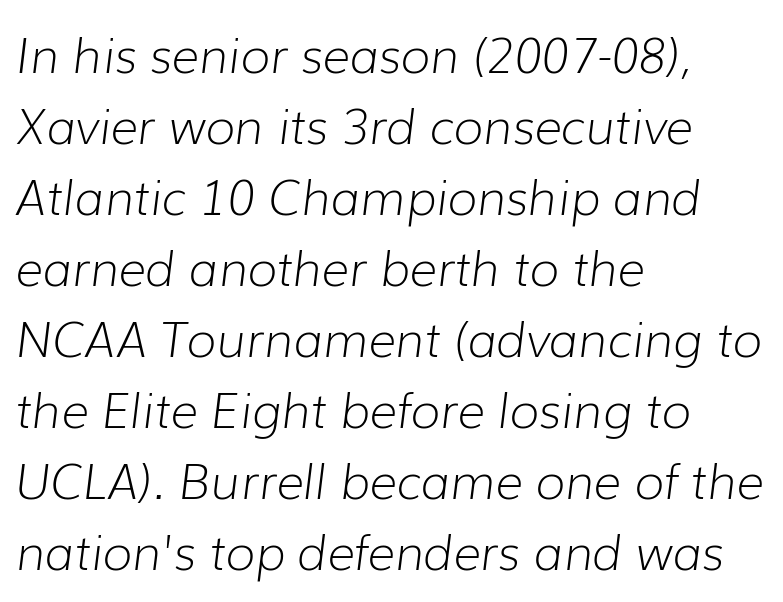
The rendering uses a moderate line-height, typical for paragraphs. The face used here is proportionally spaced, like ordinary book or web type. Honestly, there is no underline to notice here at all. The passage shown is not bold in any degree. Characters are canted at an angle relative to the baseline's perpendicular. Left-aligned paragraph, ragged on the right.
